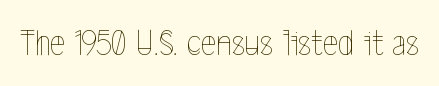
Q: Is the text bold? A: No.
Q: Is the text italic (slanted)? A: No, it is upright.
Q: Is the text underlined? A: No.
Q: Is the spacing between letters normal or unusually wide? A: Normal.
Q: Width (condensed, normal, or wide)? A: Condensed.
Q: x-height? A: Medium.
Q: Monospaced? A: No.
